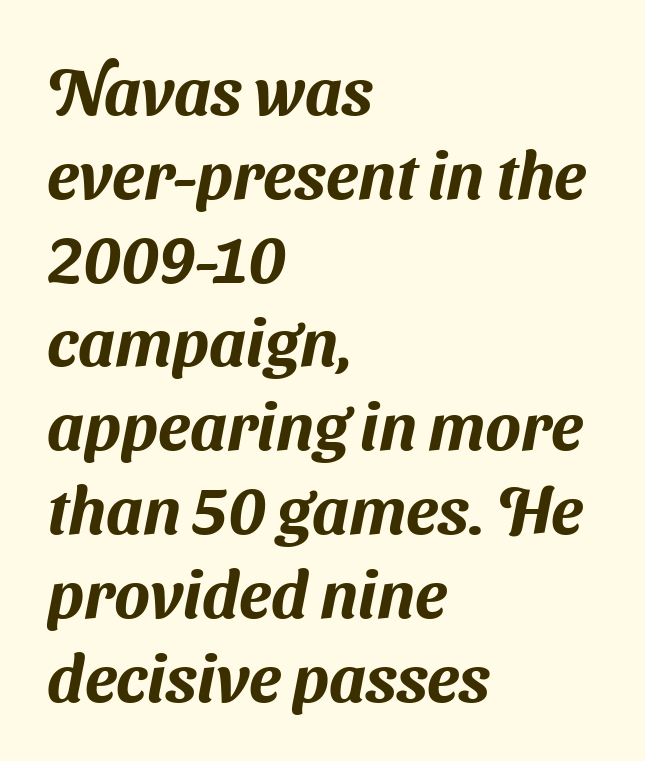
Is this a fixed-width face? No — the glyphs have proportional, varying widths. The passage shown has conventional tracking throughout. A sans-serif font was chosen for this passage. Vertical spacing — default. Is the block centered? No — it sits flush against the left margin. Clear beneath every line of the passage.
